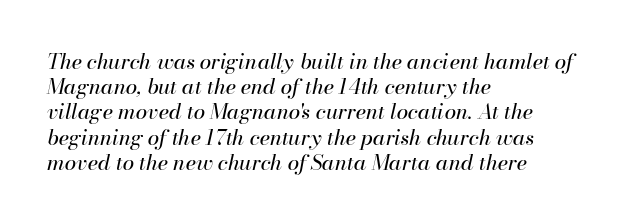
Every character sits at an angle, as italics do. The font is comparable to plain body text, perhaps lighter. Caption: multi-line text, flush left, ragged right. Characters follow at the spacing the type designer built in. Check under the words: just untouched page.
